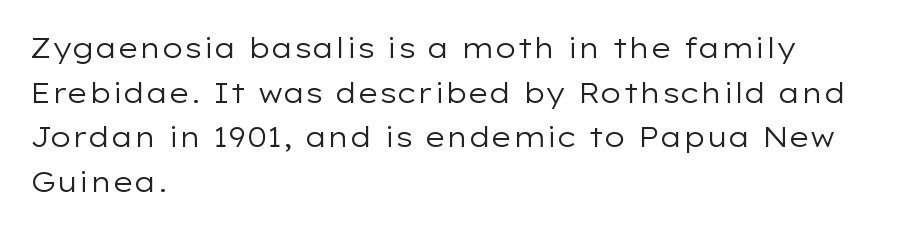
Q: Is the text bold? A: No.
Q: Is the text italic (slanted)? A: No, it is upright.
Q: Is the typeface a serif or a sans-serif typeface? A: Sans-serif.
Q: Is the text underlined? A: No.
Q: How is the paragraph aligned? A: Left-aligned.
Q: Is the spacing between letters normal or unusually wide? A: Normal.
Q: Is the spacing between lines tight, normal or loose? A: Normal.
Q: Width (condensed, normal, or wide)? A: Wide.
Q: Stroke contrast? A: Low.
Q: x-height? A: Medium.
Q: Monospaced? A: No.
